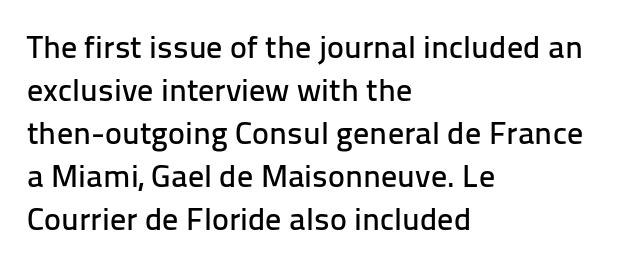
The image shows 32 px sans-serif type, upright; set left-aligned, normal line spacing (1.34x), normal letter spacing, not underlined; low stroke contrast and a medium x-height.
